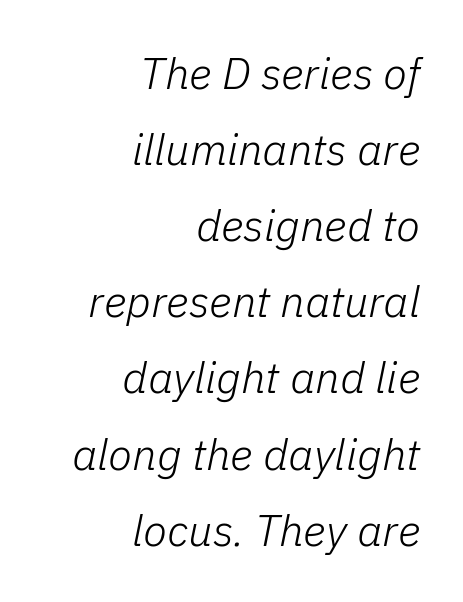
The image shows 44 px light type, italic (leaning right); set right-aligned, line spacing 1.73x, normal letter spacing, not underlined; low stroke contrast and a medium x-height.
